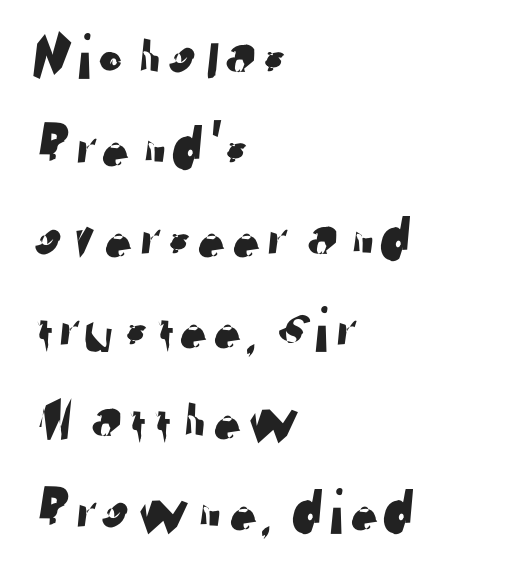
Q: Is the typeface a serif or a sans-serif typeface? A: Sans-serif.
Q: Is the text underlined? A: No.
Q: How is the paragraph aligned? A: Left-aligned.
Q: Is the spacing between letters normal or unusually wide? A: Normal.
Q: Is the spacing between lines tight, normal or loose? A: Normal.
Q: Width (condensed, normal, or wide)? A: Normal.
Q: Stroke contrast? A: Low.
Q: x-height? A: Medium.
Q: Monospaced? A: No.
